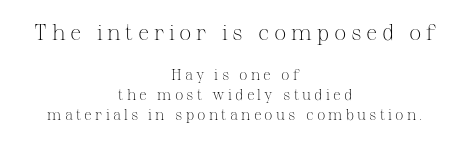
The image shows 22 px text type, upright; set centered, normal line spacing (1.34x), unusually wide letter spacing (+0.21 em), not underlined; the first (top) block is 1.47x larger.
